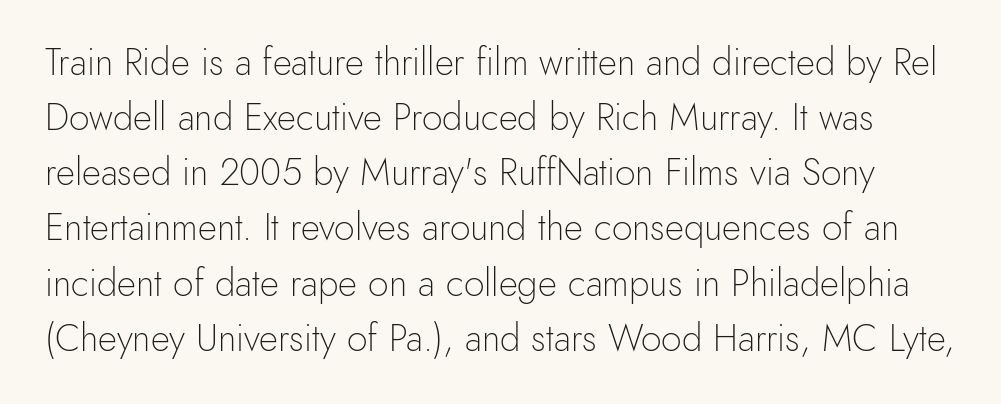
The image shows 37 px light sans-serif type, upright; set normal line spacing (1.49x), normal letter spacing, not underlined; a small x-height.
